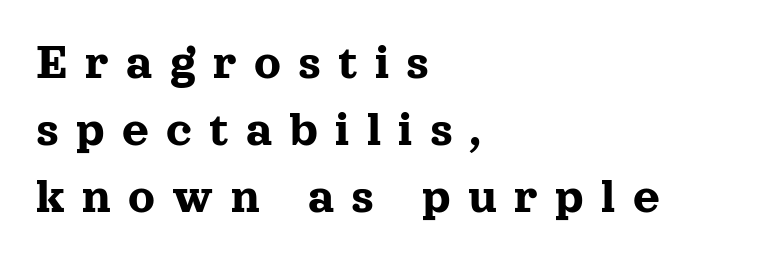
{"serif": "yes", "italic": "no", "width": "normal", "x_height": "medium", "monospaced": "no", "underline": "no", "align": "left", "line_spacing": "normal", "line_spacing_ratio": 1.29, "letter_spacing": "wide", "letter_spacing_em": 0.33, "glyph_px": 52}
